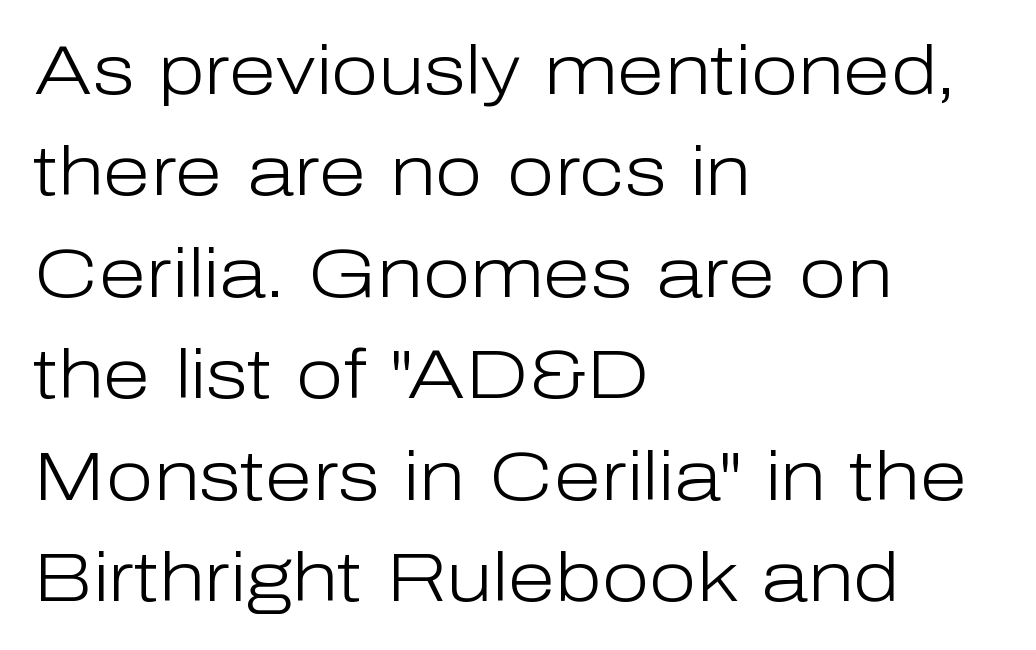
The image shows 69 px light sans-serif type, upright; set left-aligned, normal line spacing (1.47x), normal letter spacing, not underlined; low stroke contrast and a medium x-height.
